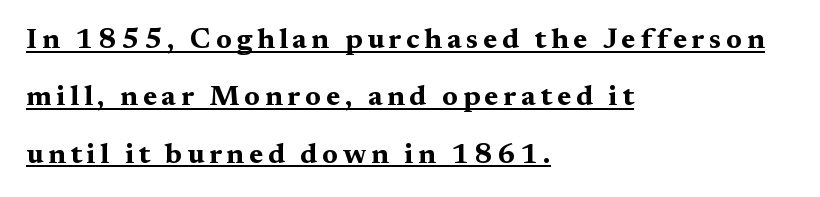
{"serif": "yes", "italic": "no", "bold": "yes", "weight": "bold", "width": "wide", "stroke_contrast": "medium", "x_height": "medium", "monospaced": "no", "underline": "yes", "align": "left", "line_spacing": "loose", "line_spacing_ratio": 1.98, "glyph_px": 29}
